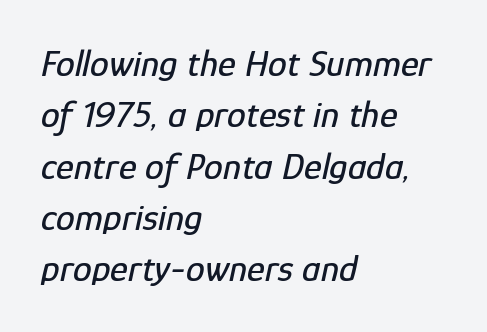
The image shows 38 px condensed type, italic (leaning right); set left-aligned, normal line spacing (1.35x), normal letter spacing, not underlined; low stroke contrast and a medium x-height.
